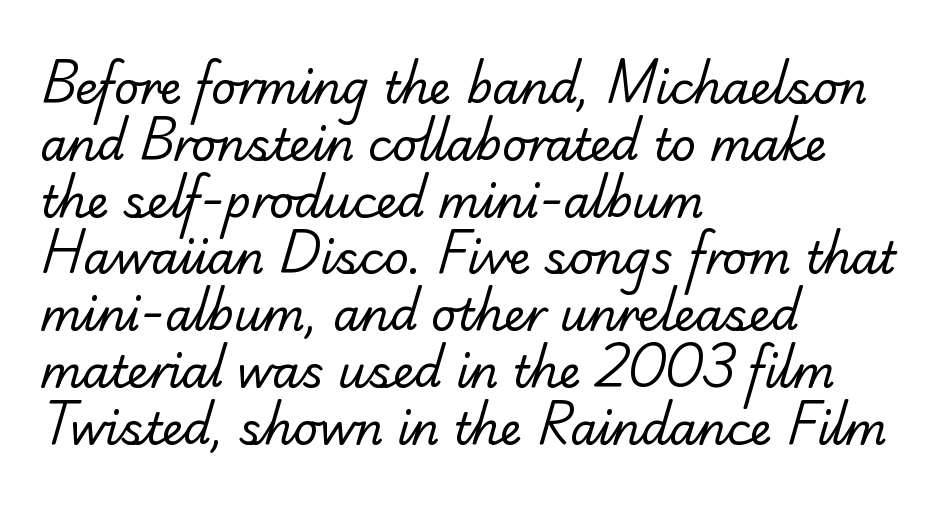
{"serif": "yes", "bold": "no", "weight": "regular", "width": "normal", "stroke_contrast": "low", "x_height": "small", "monospaced": "no", "underline": "no", "align": "left", "line_spacing": "normal", "line_spacing_ratio": 1.29, "letter_spacing": "normal", "letter_spacing_em": 0.0, "glyph_px": 44}
